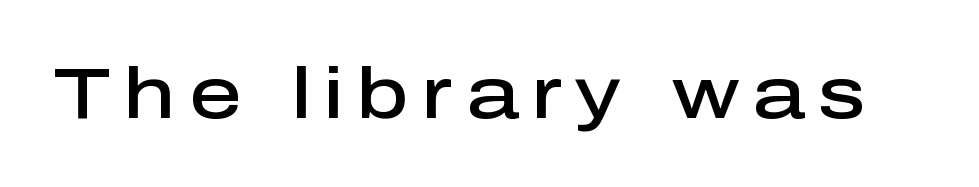
{"serif": "no", "italic": "no", "bold": "semi", "weight": "semibold", "width": "normal", "stroke_contrast": "low", "x_height": "medium", "monospaced": "no", "underline": "no", "glyph_px": 73}
